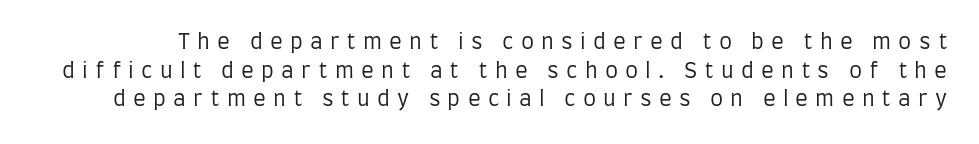
Q: Is the text bold? A: No.
Q: Is the text italic (slanted)? A: No, it is upright.
Q: Is the text underlined? A: No.
Q: Is the spacing between letters normal or unusually wide? A: Unusually wide.
Q: Is the spacing between lines tight, normal or loose? A: Normal.
